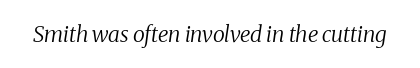
{"italic": "yes", "lean": "right", "slant_degrees": 8, "bold": "no", "underline": "no", "letter_spacing": "normal", "letter_spacing_em": 0.0, "glyph_px": 22}
